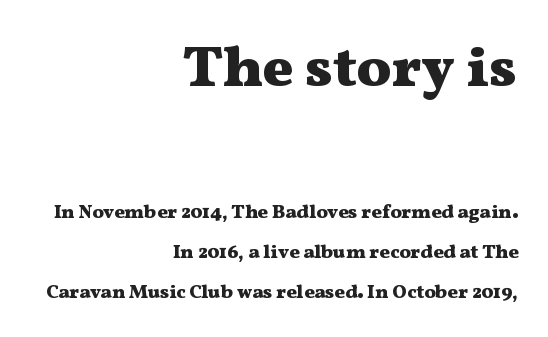
The composition opens big and finishes small. The rendering uses a large line-height, opening up the rows. Alignment: flush right. The lettering holds an erect, upright posture throughout. Bold? Absolutely — the strokes are thick and heavy. Compared with typical body copy, the letter spacing here is the same.
